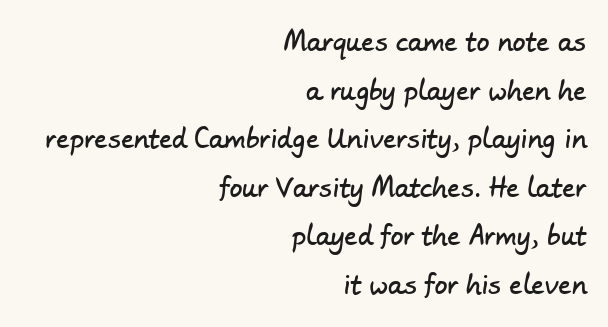
The image shows 26 px text type; set right-aligned, line spacing 1.87x, normal letter spacing, not underlined.
